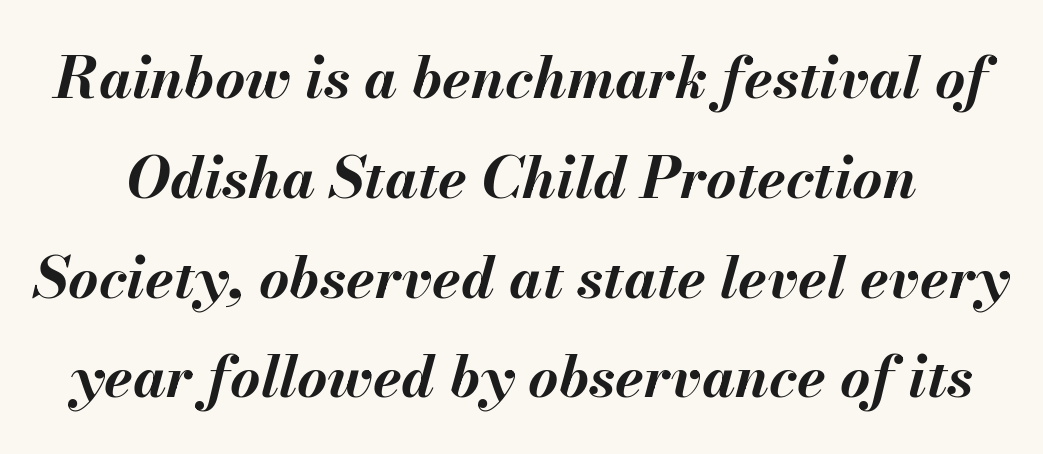
The text carries the slant typical of an italic or oblique font. Caption: standard tracking, unaltered. The letters advance in unequal steps, a hallmark of proportional type. Check the space under the baseline: it is left empty.
